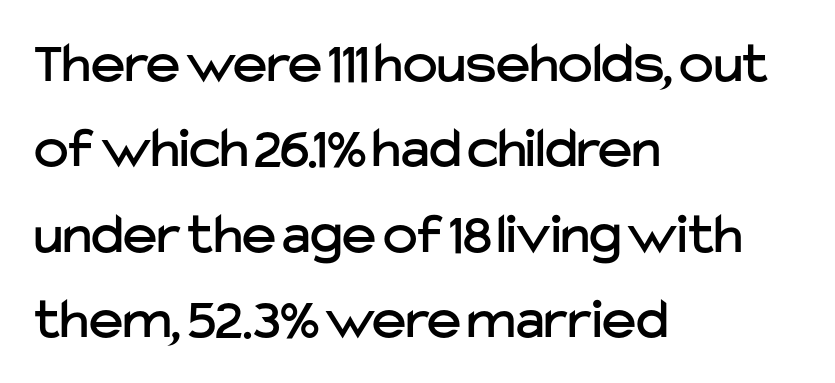
{"serif": "no", "italic": "no", "width": "normal", "stroke_contrast": "low", "x_height": "medium", "monospaced": "no", "underline": "no", "align": "left", "line_spacing": "normal", "line_spacing_ratio": 1.47, "letter_spacing": "normal", "letter_spacing_em": 0.0, "glyph_px": 58}
